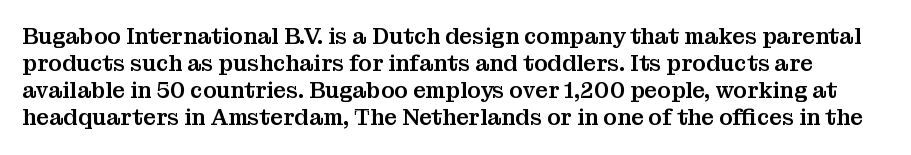
The image shows 22 px text type, upright; set line spacing 1.23x, normal letter spacing, not underlined.
